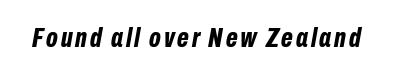
Is this a fixed-width face? No — the glyphs have proportional, varying widths. The rendering uses a bold face; every stroke is thick and dark. Nobody drew a line under any word here. Designer's note — italics engaged.
